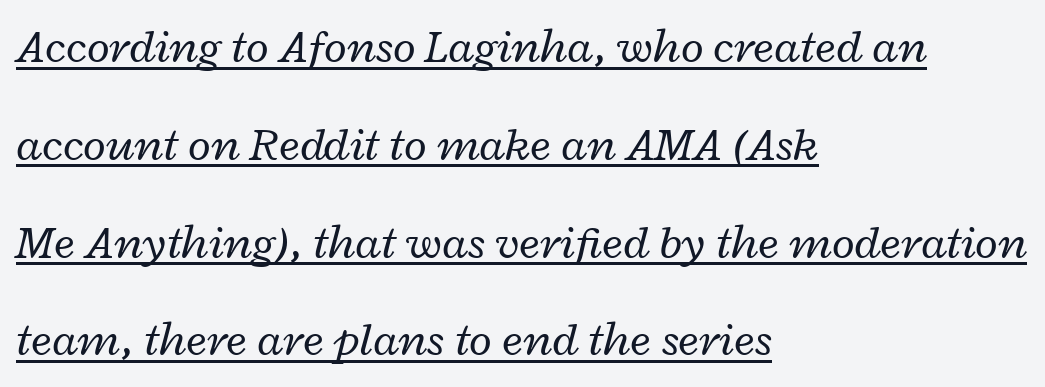
This sample uses plain, unmodified letter spacing. The passage shown is typed in a proportional face where columns would drift. Every word sits above its own underline. The text carries the slant typical of an italic or oblique font. The line-height multiplier appears high, well above default. Horizontal alignment here is leftward, the default for most running prose.
